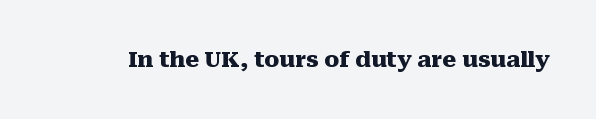
Short note: letters normally spaced. Words float on clear page, feet unadorned. The letters stand upright; this is a roman face. Heavy, bold letterforms.
